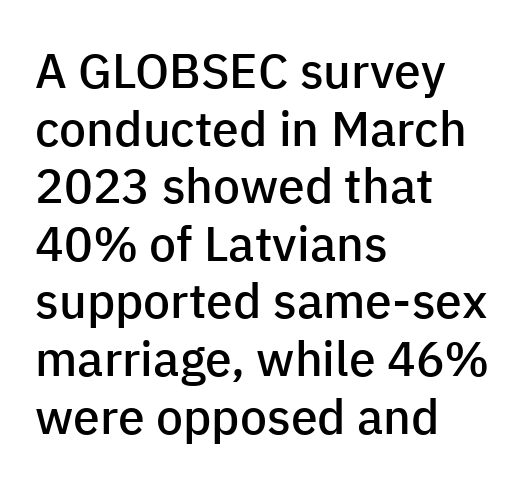
The image shows 48 px semibold sans-serif type, upright; set left-aligned, line spacing 1.2x, normal letter spacing, not underlined; low stroke contrast and a medium x-height.
